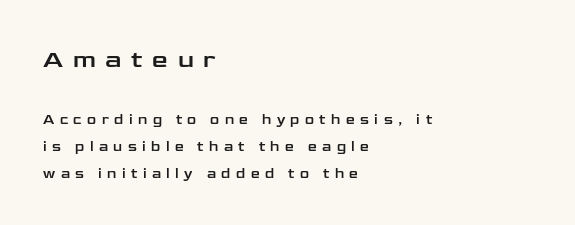
The image shows 25 px text type, upright; set left-aligned, loose line spacing (1.9x), unusually wide letter spacing (+0.39 em), not underlined; the first (top) block is 1.79x larger.
